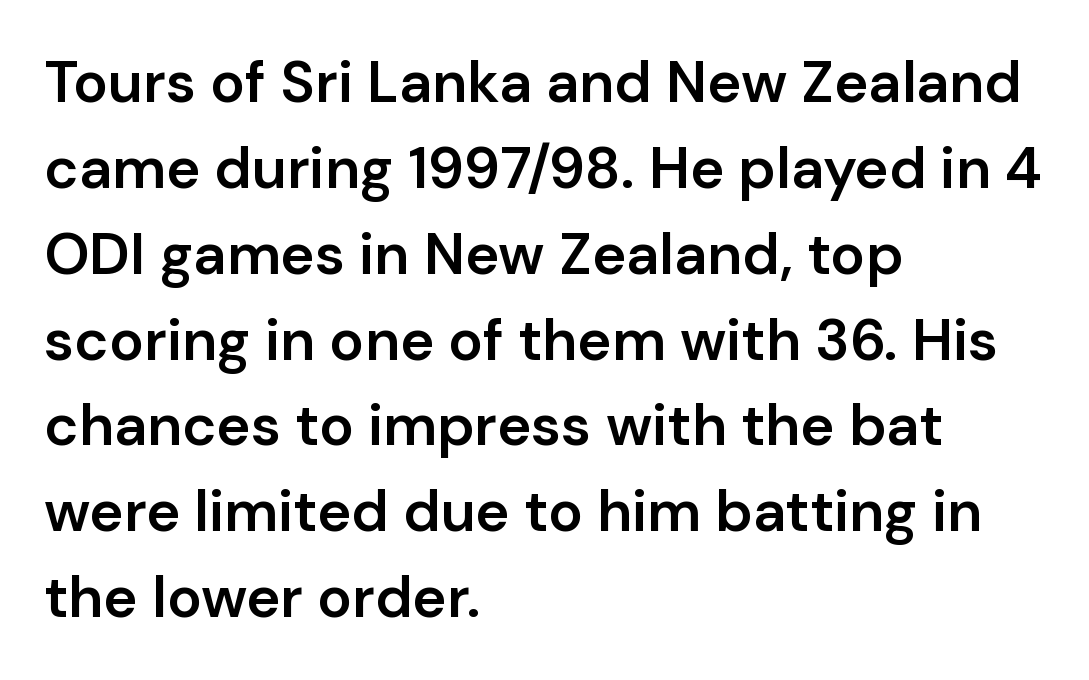
{"serif": "no", "italic": "no", "bold": "semi", "weight": "semibold", "width": "normal", "stroke_contrast": "low", "x_height": "medium", "monospaced": "no", "underline": "no", "align": "left", "line_spacing": "normal", "line_spacing_ratio": 1.48, "letter_spacing": "normal", "letter_spacing_em": 0.0, "glyph_px": 58}
